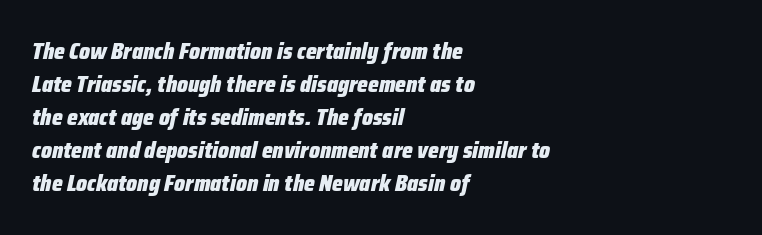
{"italic": "yes", "lean": "right", "slant_degrees": 12, "bold": "yes", "underline": "no", "align": "left", "line_spacing": "normal", "line_spacing_ratio": 1.44, "letter_spacing": "normal", "letter_spacing_em": 0.0, "glyph_px": 23}
